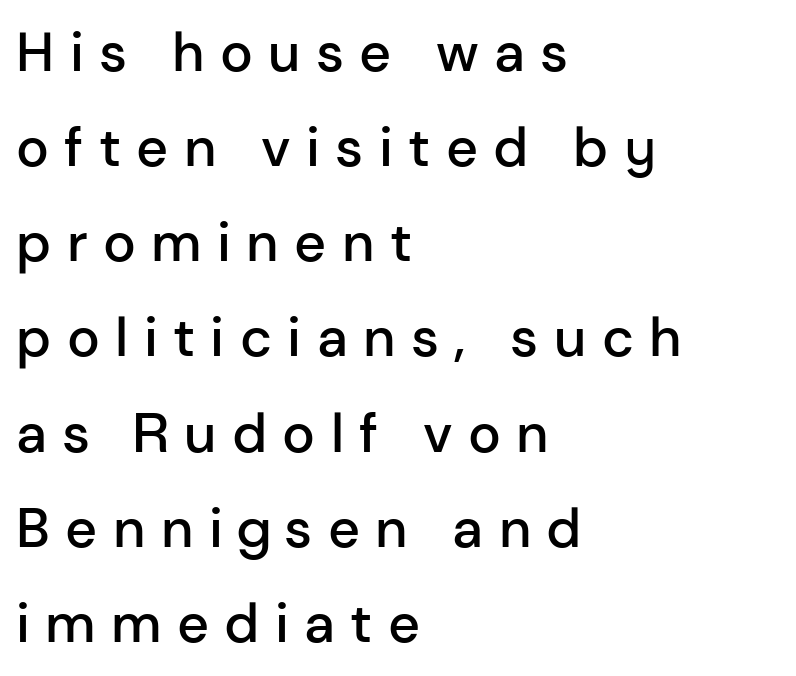
{"serif": "no", "italic": "no", "bold": "semi", "weight": "semibold", "width": "normal", "stroke_contrast": "low", "x_height": "medium", "monospaced": "no", "underline": "no", "align": "left", "line_spacing_ratio": 1.73, "letter_spacing": "wide", "letter_spacing_em": 0.28, "glyph_px": 55}
